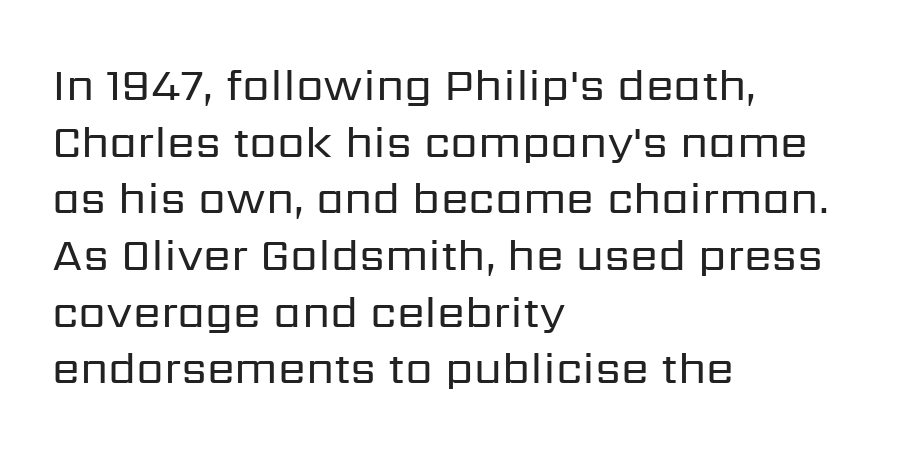
Q: Is the text bold? A: No.
Q: Is the text italic (slanted)? A: No, it is upright.
Q: Is the typeface a serif or a sans-serif typeface? A: Sans-serif.
Q: Is the text underlined? A: No.
Q: How is the paragraph aligned? A: Left-aligned.
Q: Is the spacing between letters normal or unusually wide? A: Normal.
Q: Is the spacing between lines tight, normal or loose? A: Normal.
Q: Width (condensed, normal, or wide)? A: Normal.
Q: Stroke contrast? A: Low.
Q: x-height? A: Medium.
Q: Monospaced? A: No.
